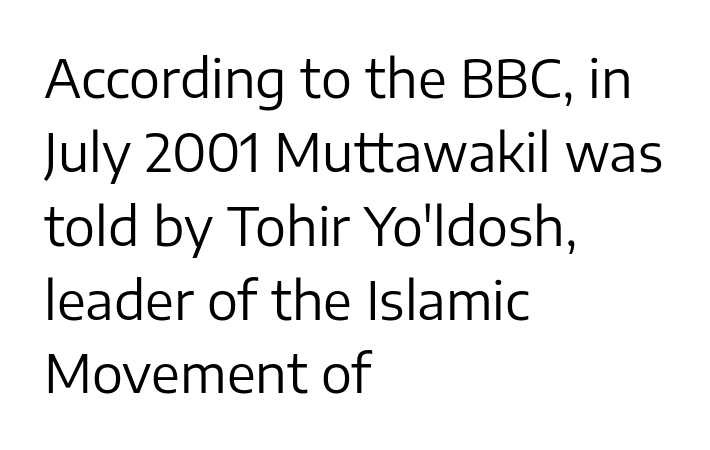
{"serif": "no", "italic": "no", "bold": "no", "weight": "regular", "width": "normal", "stroke_contrast": "low", "x_height": "medium", "monospaced": "no", "underline": "no", "align": "left", "line_spacing": "normal", "line_spacing_ratio": 1.42, "letter_spacing": "normal", "letter_spacing_em": 0.0, "glyph_px": 52}
